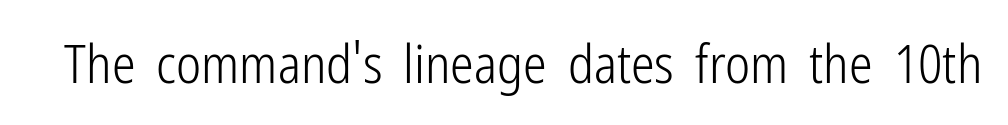
{"serif": "no", "italic": "no", "bold": "no", "weight": "light", "width": "condensed", "stroke_contrast": "low", "x_height": "medium", "monospaced": "no", "underline": "no", "letter_spacing": "normal", "letter_spacing_em": 0.0, "glyph_px": 53}
